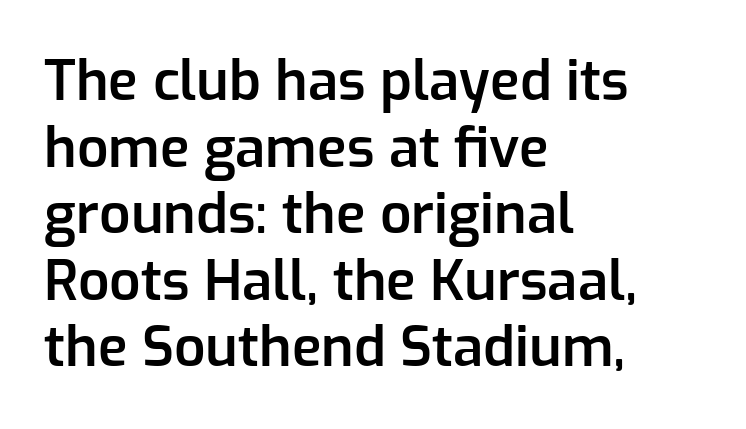
Are there feet on the stems? There aren't — it's a sans. A typesetter would call this proportional, since set widths differ per character. The characters look somewhat weighty, a semibold short of true bold. The glyphs are unaccompanied by any horizontal stroke below them. The ragged edge is on the right, which tells us the setting is flush left.
